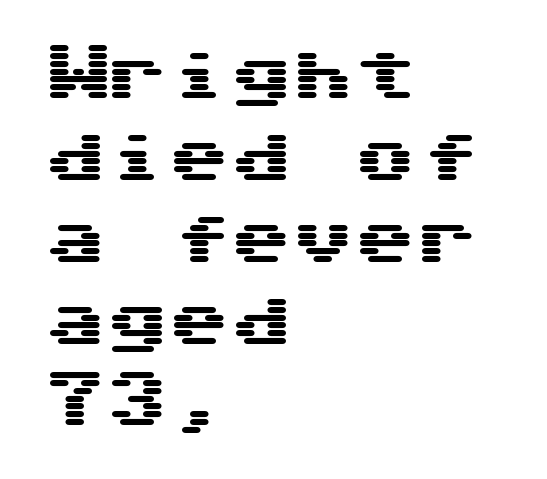
The image shows 62 px wide sans-serif type, upright, monospaced; set left-aligned, normal line spacing (1.32x), normal letter spacing, not underlined; medium stroke contrast and a medium x-height.
